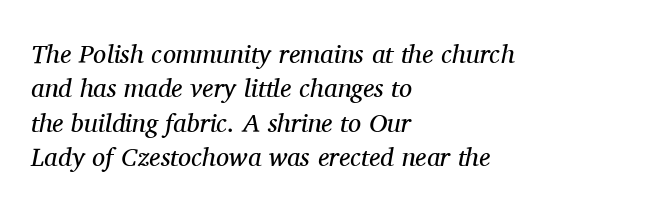
The rendering keeps characters at their native spacing. Stems and bowls with no extra thickness — not bold. Every row of glyphs begins at an identical x-position on the left. The lettering tilts uniformly, giving the passage an italic look. Each new line begins a customary step beneath the previous one.
